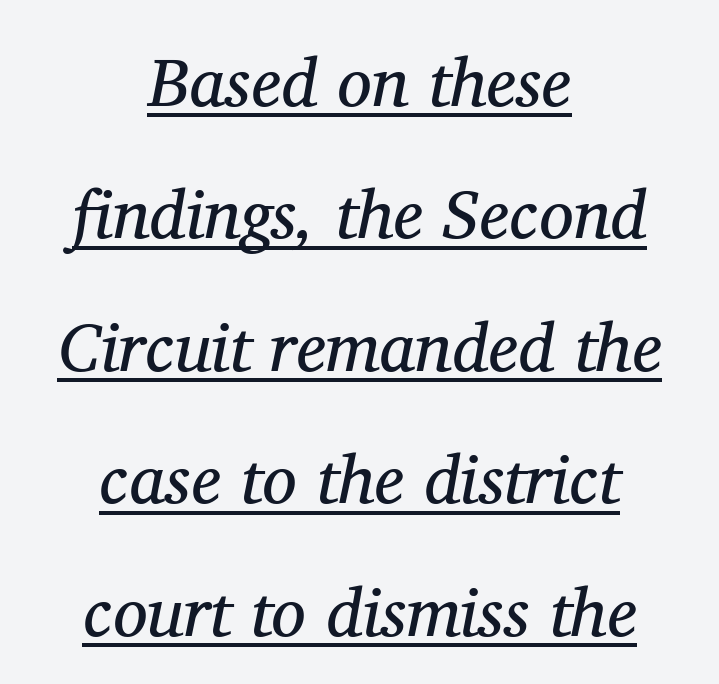
A quiet, ordinary-to-light weight characterises the typeface. Is this a fixed-width face? No — the glyphs have proportional, varying widths. The text carries the slant typical of an italic or oblique font. The sample's only ornament is a line tracing under the words.
